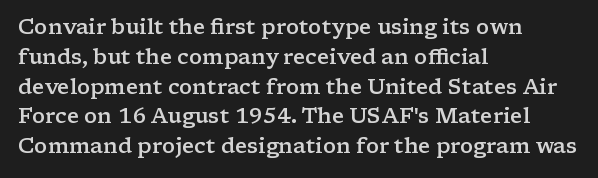
Q: Is the text bold? A: Semi-bold.
Q: Is the text italic (slanted)? A: No, it is upright.
Q: Is the text underlined? A: No.
Q: How is the paragraph aligned? A: Left-aligned.
Q: Is the spacing between letters normal or unusually wide? A: Normal.
Q: Is the spacing between lines tight, normal or loose? A: Normal.
